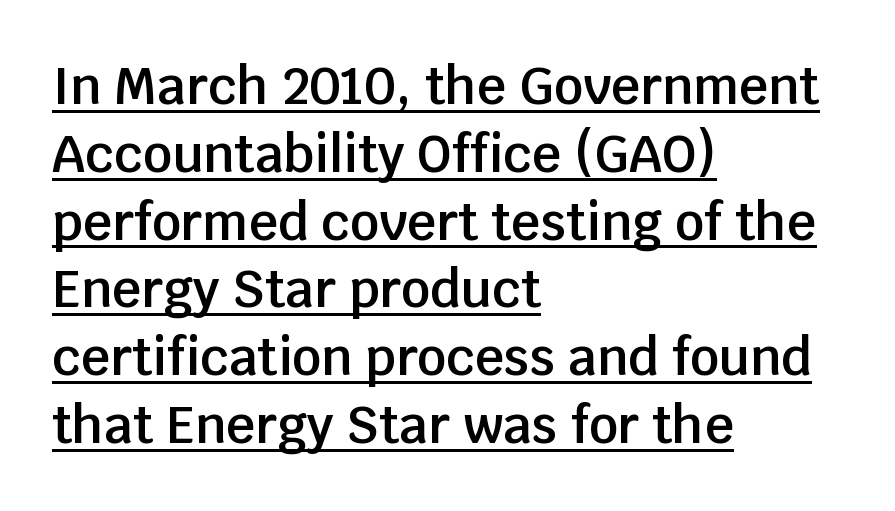
The image shows 51 px semibold sans-serif type, upright; set left-aligned, normal line spacing (1.33x), normal letter spacing, underlined; low stroke contrast and a large x-height.
